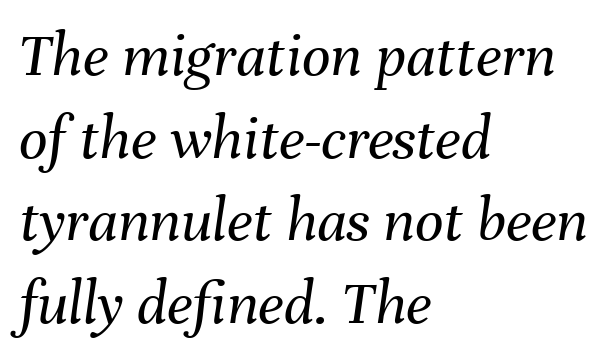
The image shows 63 px regular-weight type, italic (leaning right); set left-aligned, normal line spacing (1.31x), normal letter spacing, not underlined; medium stroke contrast and a medium x-height.
